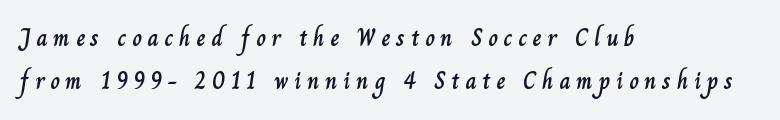
The image shows 24 px text type; set left-aligned, line spacing 1.81x, unusually wide letter spacing (+0.24 em), not underlined.
